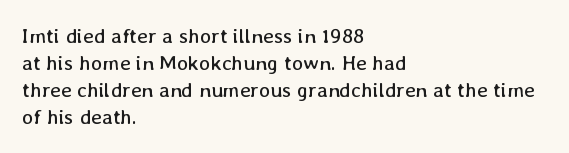
Q: Is the text bold? A: No.
Q: Is the text italic (slanted)? A: No, it is upright.
Q: Is the text underlined? A: No.
Q: How is the paragraph aligned? A: Left-aligned.
Q: Is the spacing between letters normal or unusually wide? A: Normal.
Q: Is the spacing between lines tight, normal or loose? A: Normal.
